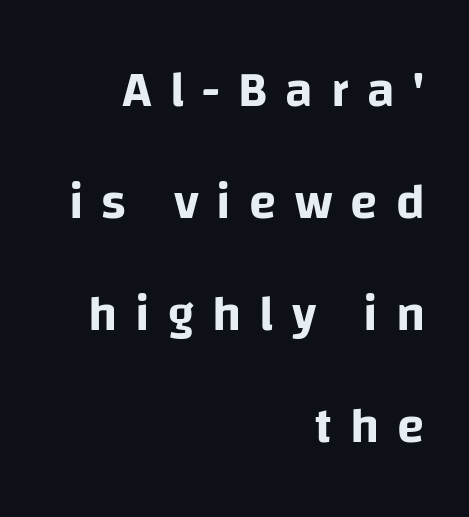
You could fit nearly another row in the gap between these rows. The paragraph has a hard right edge and a soft left edge. The rendering shows plain stroke endings on the letterforms — a sans-serif design. Think of a printed novel: that variable character pitch is what you see here. The horizontal fit of the characters is loose and conspicuously gappy.
